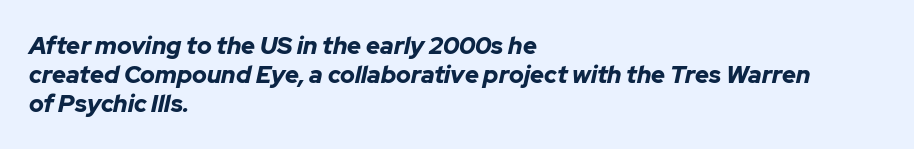
The image shows 24 px bold type, italic (leaning right); set left-aligned, line spacing 1.2x, normal letter spacing, not underlined.
